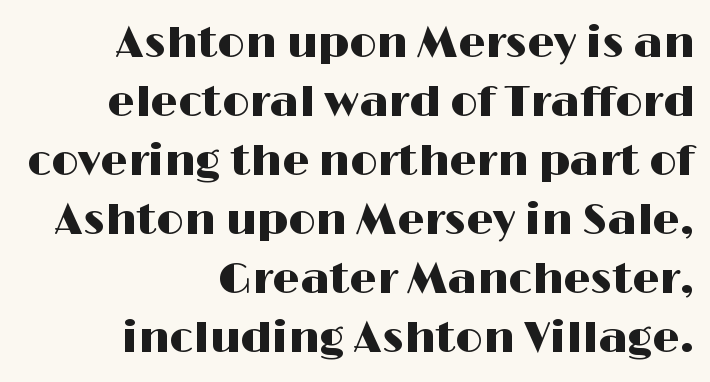
Q: Is the text italic (slanted)? A: No, it is upright.
Q: Is the typeface a serif or a sans-serif typeface? A: Sans-serif.
Q: Is the text underlined? A: No.
Q: How is the paragraph aligned? A: Right-aligned.
Q: Is the spacing between letters normal or unusually wide? A: Normal.
Q: Is the spacing between lines tight, normal or loose? A: Normal.
Q: Width (condensed, normal, or wide)? A: Wide.
Q: Stroke contrast? A: High.
Q: x-height? A: Medium.
Q: Monospaced? A: No.
